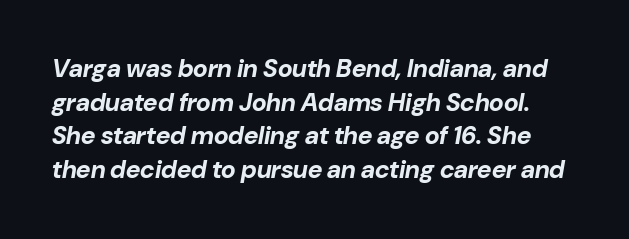
Q: Is the text bold? A: Yes.
Q: Is the text italic (slanted)? A: Yes, it leans right by about 10 degrees.
Q: Is the text underlined? A: No.
Q: Is the spacing between letters normal or unusually wide? A: Normal.
Q: Is the spacing between lines tight, normal or loose? A: Normal.
